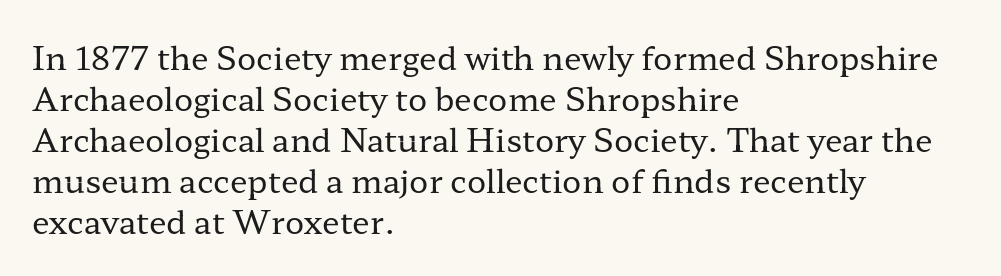
The designer went with a serif here, giving each stem small feet. Proportional: the letters do not fall into vertical columns. The font sits on the lighter half of the weight spectrum, regular included. Horizontal bands of white between lines are of average thickness.
